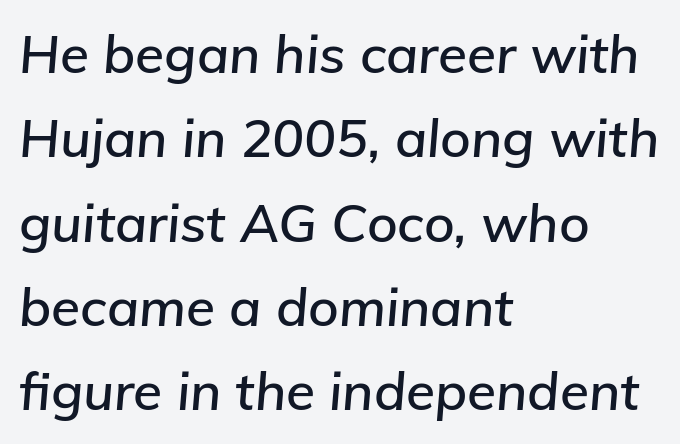
This sample is left-justified, so line endings fall wherever the words run out. Varying glyph widths throughout — classic text-font behaviour. Words float on clear page, feet unadorned. Caption: standard tracking, unaltered.
